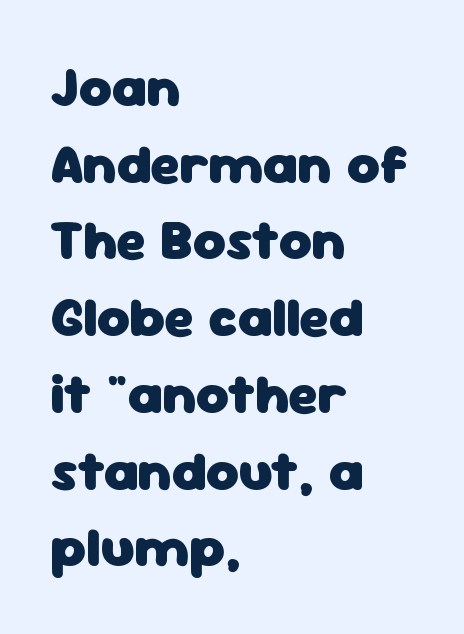
Q: Is the text bold? A: Yes.
Q: Is the text italic (slanted)? A: No, it is upright.
Q: Is the typeface a serif or a sans-serif typeface? A: Sans-serif.
Q: Is the text underlined? A: No.
Q: How is the paragraph aligned? A: Left-aligned.
Q: Is the spacing between letters normal or unusually wide? A: Normal.
Q: Is the spacing between lines tight, normal or loose? A: Normal.
Q: Width (condensed, normal, or wide)? A: Normal.
Q: Stroke contrast? A: Low.
Q: x-height? A: Medium.
Q: Monospaced? A: No.
